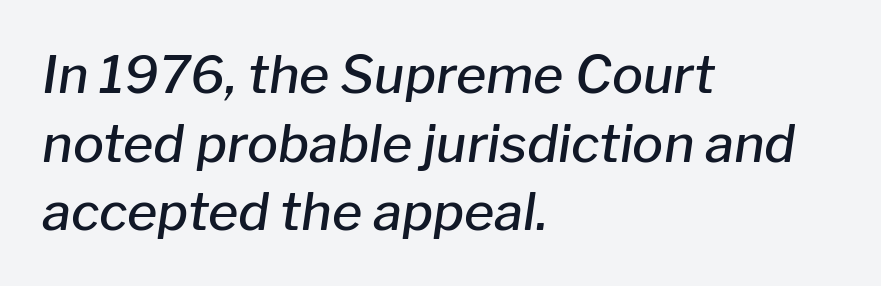
The image shows 52 px semibold type, italic (leaning right); set left-aligned, normal line spacing (1.32x), normal letter spacing, not underlined; low stroke contrast and a medium x-height.
